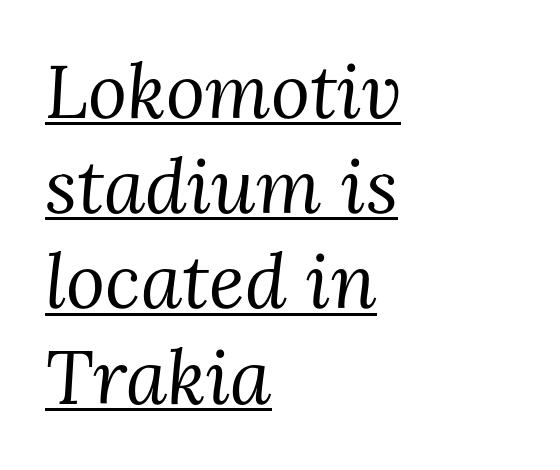
{"serif": "yes", "italic": "yes", "lean": "right", "slant_degrees": 3, "bold": "no", "weight": "regular", "width": "normal", "stroke_contrast": "medium", "x_height": "medium", "monospaced": "no", "underline": "yes", "align": "left", "line_spacing": "normal", "line_spacing_ratio": 1.27, "letter_spacing": "normal", "letter_spacing_em": 0.0, "glyph_px": 75}
